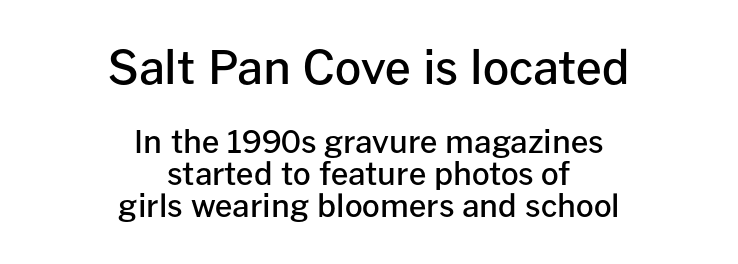
The image shows 46 px semibold sans-serif type, upright; set centered, tight line spacing (1.03x), normal letter spacing, not underlined; the first (top) block is 1.48x larger; low stroke contrast and a medium x-height.
